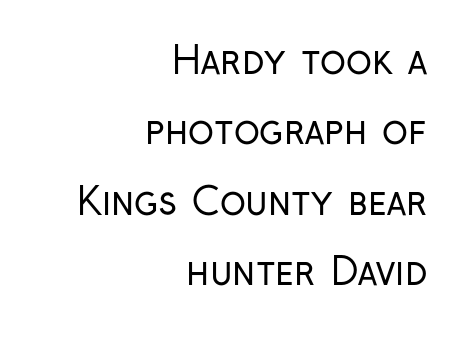
Q: Is the text bold? A: No.
Q: Is the text italic (slanted)? A: No, it is upright.
Q: Is the typeface a serif or a sans-serif typeface? A: Sans-serif.
Q: Is the text underlined? A: No.
Q: How is the paragraph aligned? A: Right-aligned.
Q: Is the spacing between letters normal or unusually wide? A: Normal.
Q: Width (condensed, normal, or wide)? A: Condensed.
Q: Stroke contrast? A: Low.
Q: x-height? A: Medium.
Q: Monospaced? A: No.
